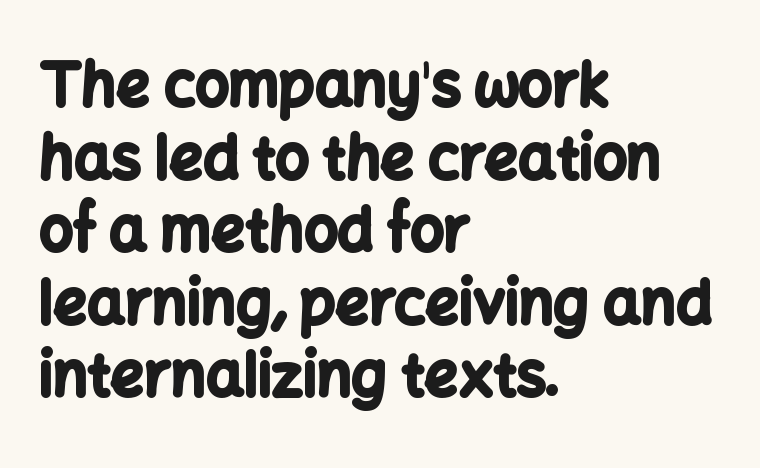
The image shows 59 px bold sans-serif type, upright; set left-aligned, line spacing 1.23x, normal letter spacing, not underlined; low stroke contrast and a medium x-height.
